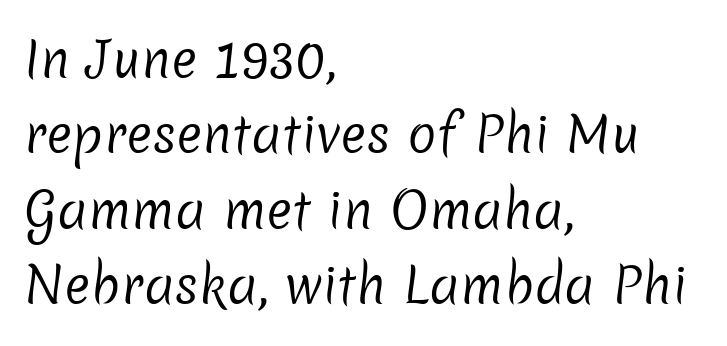
{"serif": "no", "bold": "no", "weight": "regular", "width": "normal", "stroke_contrast": "low", "x_height": "medium", "monospaced": "no", "underline": "no", "align": "left", "line_spacing": "normal", "line_spacing_ratio": 1.54, "letter_spacing": "normal", "letter_spacing_em": 0.0, "glyph_px": 49}
